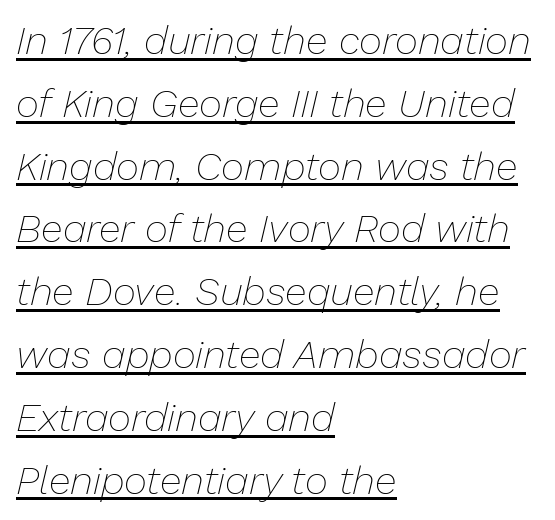
Q: Is the text bold? A: No.
Q: Is the text italic (slanted)? A: Yes, it leans right by about 13 degrees.
Q: Is the text underlined? A: Yes.
Q: How is the paragraph aligned? A: Left-aligned.
Q: Is the spacing between letters normal or unusually wide? A: Normal.
Q: Is the spacing between lines tight, normal or loose? A: Normal.
Q: Width (condensed, normal, or wide)? A: Normal.
Q: Stroke contrast? A: Low.
Q: x-height? A: Medium.
Q: Monospaced? A: No.
